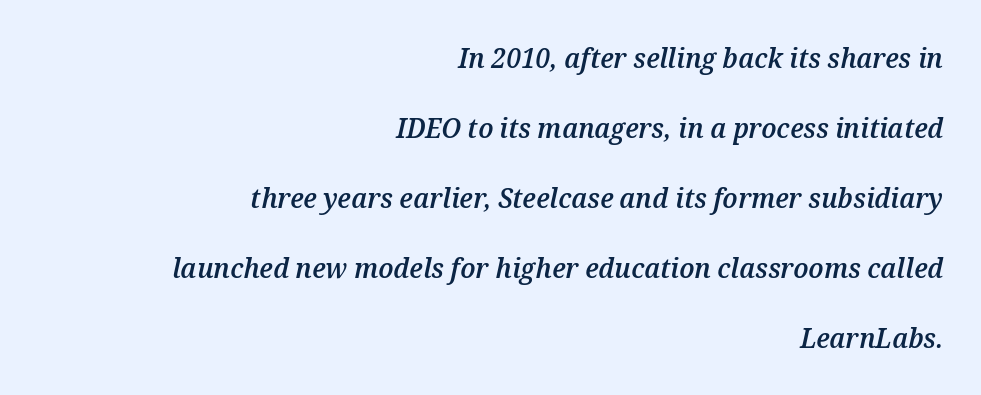
You could fit nearly another row in the gap between these rows. In terms of weight, the rendering is demibold, just under bold. Is the letter spacing exaggerated? No — it looks like the ordinary default. Check under the words: just untouched page.
